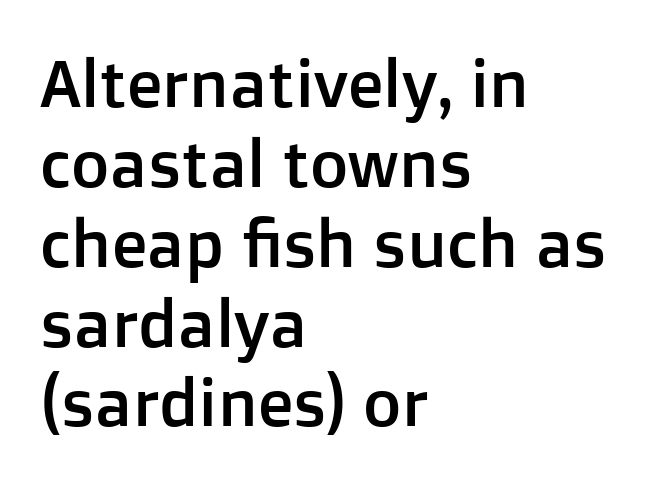
Q: Is the text italic (slanted)? A: No, it is upright.
Q: Is the typeface a serif or a sans-serif typeface? A: Sans-serif.
Q: Is the text underlined? A: No.
Q: How is the paragraph aligned? A: Left-aligned.
Q: Is the spacing between letters normal or unusually wide? A: Normal.
Q: Width (condensed, normal, or wide)? A: Normal.
Q: Stroke contrast? A: Low.
Q: x-height? A: Medium.
Q: Monospaced? A: No.
